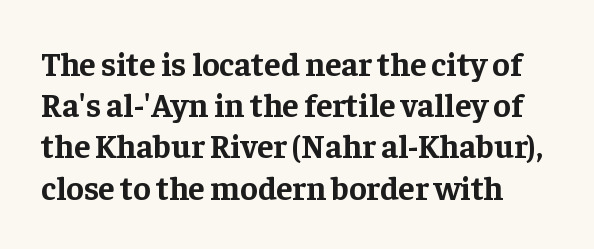
{"serif": "yes", "italic": "no", "bold": "yes", "weight": "bold", "width": "normal", "stroke_contrast": "low", "x_height": "medium", "monospaced": "no", "underline": "no", "line_spacing": "normal", "line_spacing_ratio": 1.25, "letter_spacing": "normal", "letter_spacing_em": 0.0, "glyph_px": 33}
